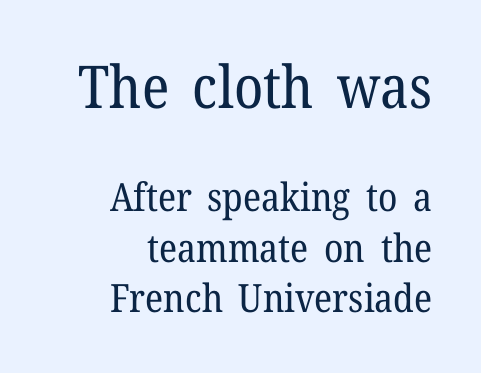
The image shows 59 px regular-weight serif type, upright; set right-aligned, normal line spacing (1.29x), normal letter spacing, not underlined; the first (top) block is 1.51x larger; low stroke contrast and a medium x-height.
